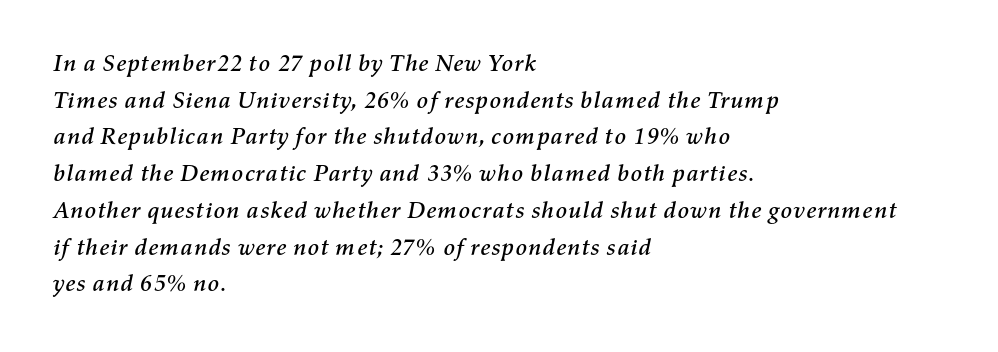
Rendered with sloped, italic letterforms. The lines are quadded left. The space between consecutive lines is moderate. The glyphs are unaccompanied by any horizontal stroke below them.
